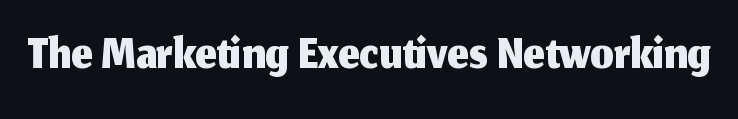
Is the letter spacing exaggerated? No — it looks like the ordinary default. Posture: straight, roman, zero tilt. Type style note: lacks serifs. Quick note: underline off.
